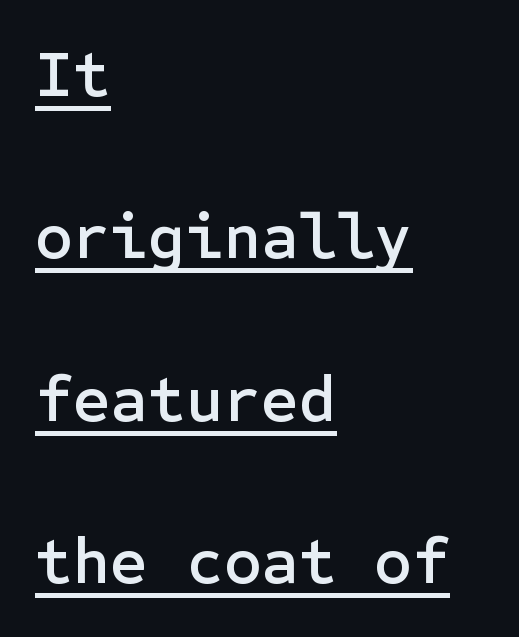
{"serif": "no", "italic": "no", "width": "normal", "stroke_contrast": "low", "x_height": "medium", "underline": "yes", "align": "left", "line_spacing": "loose", "line_spacing_ratio": 2.5, "letter_spacing": "normal", "letter_spacing_em": 0.0, "glyph_px": 65}
